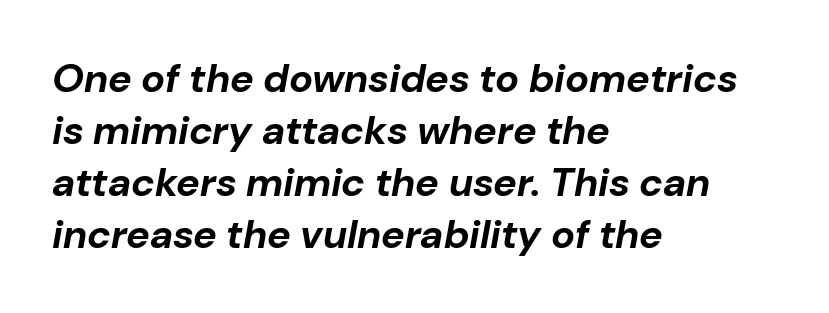
The baseline area is clear. The strokes are fattened all the way to bold. The rendering uses natural spacing where letterforms have individual widths. Emphasis-style slanted type is in use. The passage shown stacks its lines at a standard gap.
